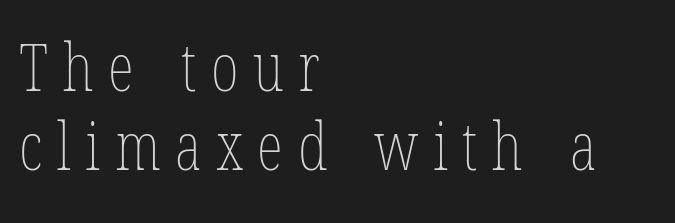
The glyphs are unaccompanied by any horizontal stroke below them. Italic? Not at all — the glyphs are vertical. This sample has the flowing, uneven cadence of proportional lettering. Notice how the passage keeps a crisp vertical edge on the left only. The line texture is sparse and dotted thanks to wide tracking.
